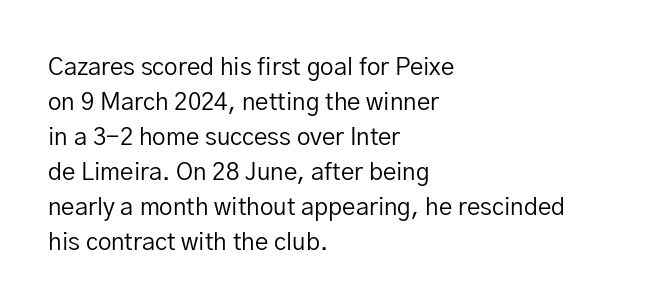
No word sits above an underline. This is the regular roman posture of the typeface. The lines in this sample share a left origin and differ only in where they stop. Successive baselines arrive at the customary interval.
